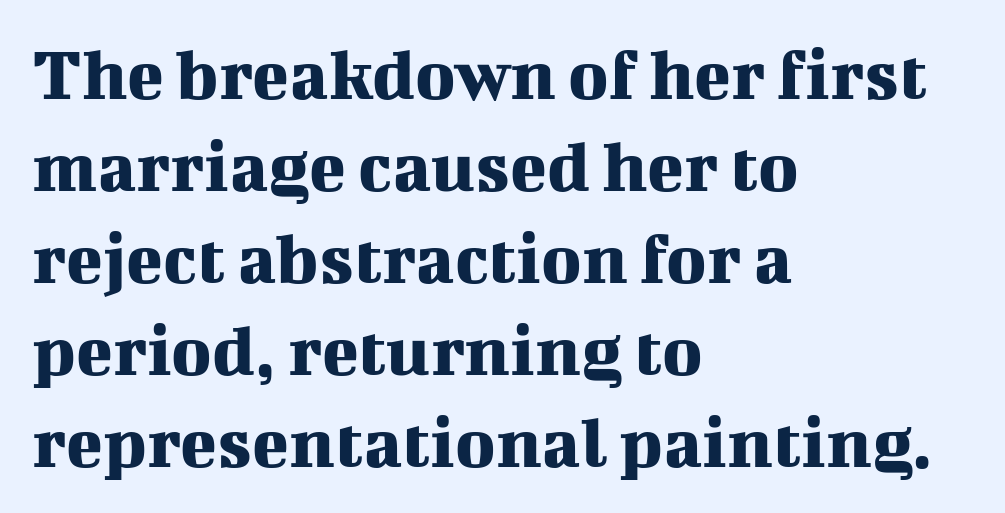
The image shows 76 px serif type, upright; set left-aligned, line spacing 1.21x, normal letter spacing, not underlined; medium stroke contrast and a medium x-height.
